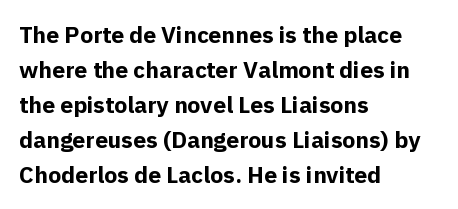
Q: Is the text bold? A: Yes.
Q: Is the text italic (slanted)? A: No, it is upright.
Q: Is the text underlined? A: No.
Q: How is the paragraph aligned? A: Left-aligned.
Q: Is the spacing between letters normal or unusually wide? A: Normal.
Q: Is the spacing between lines tight, normal or loose? A: Normal.
